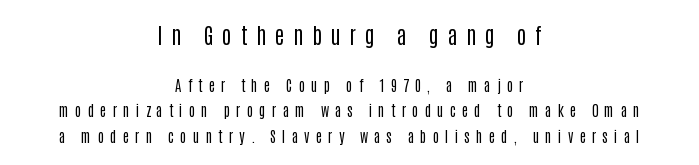
The image shows 22 px text type, upright; set centered, normal line spacing (1.7x), unusually wide letter spacing (+0.4 em), not underlined; the first (top) block is 1.47x larger.
